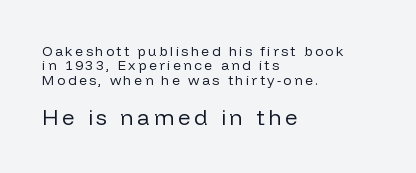
The passage is arranged the way most books set body copy — flush left. The lettering holds an erect, upright posture throughout. A quiet, ordinary-to-light weight characterises the typeface. Anything drawn beneath the words? Only blank space.
